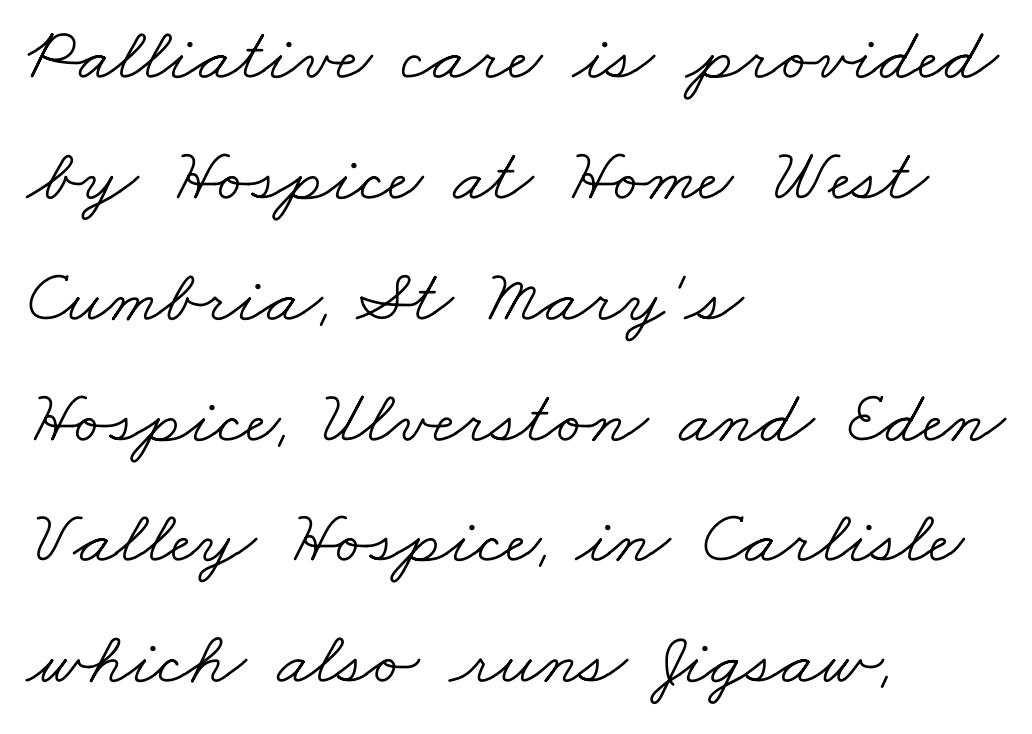
{"serif": "yes", "bold": "no", "weight": "light", "width": "wide", "stroke_contrast": "low", "x_height": "small", "monospaced": "no", "underline": "no", "align": "left", "line_spacing": "normal", "line_spacing_ratio": 1.59, "letter_spacing": "normal", "letter_spacing_em": 0.0, "glyph_px": 76}
